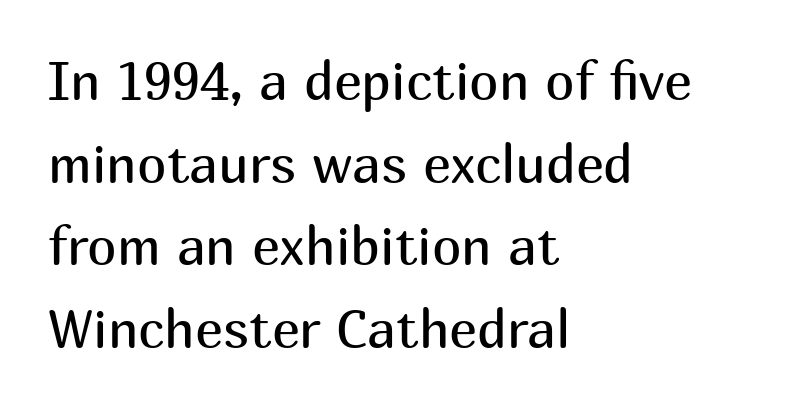
The image shows 53 px regular-weight sans-serif type, upright; set left-aligned, normal line spacing (1.56x), normal letter spacing, not underlined; medium stroke contrast and a medium x-height.
